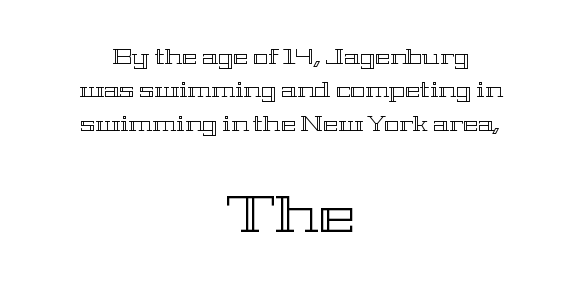
Q: Is the text italic (slanted)? A: No, it is upright.
Q: Is the text underlined? A: No.
Q: How is the paragraph aligned? A: Centered.
Q: Is the spacing between letters normal or unusually wide? A: Normal.
Q: Is the spacing between lines tight, normal or loose? A: Normal.
Q: Which block of text is set in a larger size, the first (top) or the second (bottom)? A: The second (bottom) one.
Q: Width (condensed, normal, or wide)? A: Wide.
Q: x-height? A: Medium.
Q: Monospaced? A: No.
